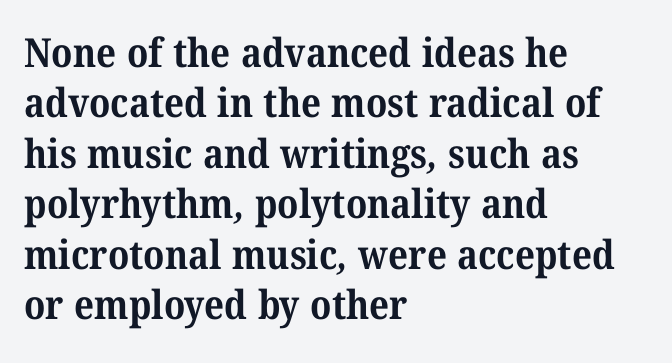
Q: Is the text bold? A: Yes.
Q: Is the typeface a serif or a sans-serif typeface? A: Serif.
Q: Is the text underlined? A: No.
Q: How is the paragraph aligned? A: Left-aligned.
Q: Is the spacing between letters normal or unusually wide? A: Normal.
Q: Is the spacing between lines tight, normal or loose? A: Normal.
Q: Width (condensed, normal, or wide)? A: Normal.
Q: Stroke contrast? A: Medium.
Q: x-height? A: Medium.
Q: Monospaced? A: No.
